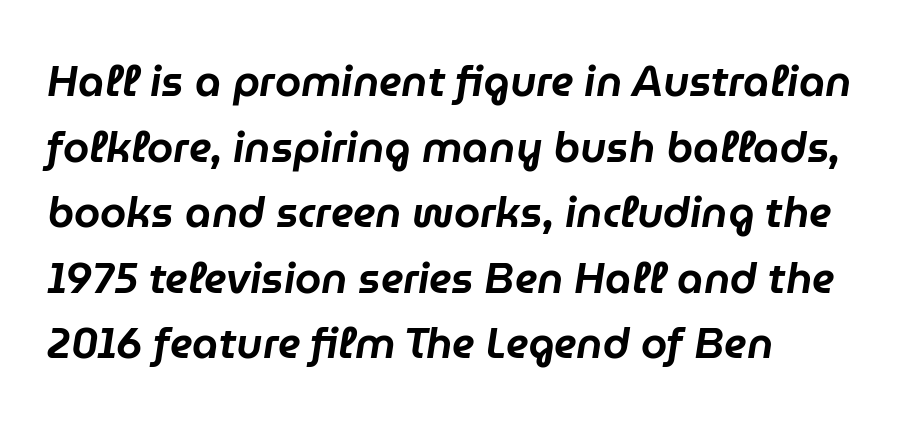
{"italic": "yes", "lean": "right", "slant_degrees": 9, "width": "normal", "stroke_contrast": "low", "x_height": "medium", "monospaced": "no", "underline": "no", "align": "left", "line_spacing": "normal", "line_spacing_ratio": 1.56, "letter_spacing": "normal", "letter_spacing_em": 0.0, "glyph_px": 42}
